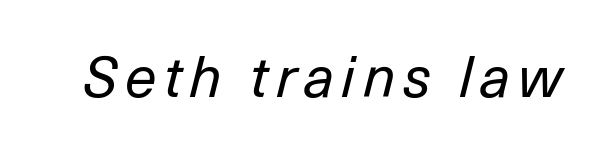
Q: Is the text bold? A: No.
Q: Is the text italic (slanted)? A: Yes, it leans right by about 14 degrees.
Q: Is the text underlined? A: No.
Q: Width (condensed, normal, or wide)? A: Normal.
Q: Stroke contrast? A: Low.
Q: x-height? A: Medium.
Q: Monospaced? A: No.
